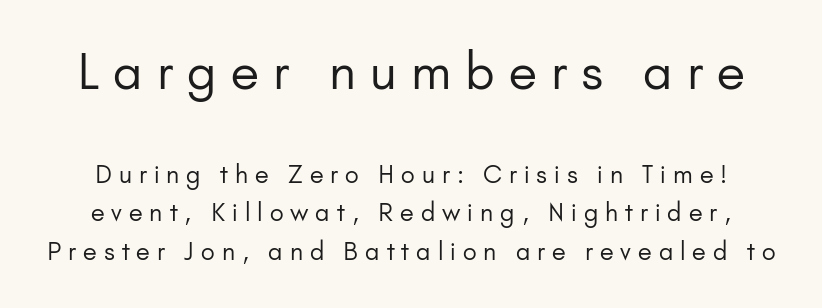
Q: Is the text bold? A: No.
Q: Is the text italic (slanted)? A: No, it is upright.
Q: Is the typeface a serif or a sans-serif typeface? A: Sans-serif.
Q: Is the text underlined? A: No.
Q: Is the spacing between letters normal or unusually wide? A: Unusually wide.
Q: Is the spacing between lines tight, normal or loose? A: Normal.
Q: Which block of text is set in a larger size, the first (top) or the second (bottom)? A: The first (top) one.
Q: Width (condensed, normal, or wide)? A: Normal.
Q: Stroke contrast? A: Low.
Q: x-height? A: Small.
Q: Monospaced? A: No.
